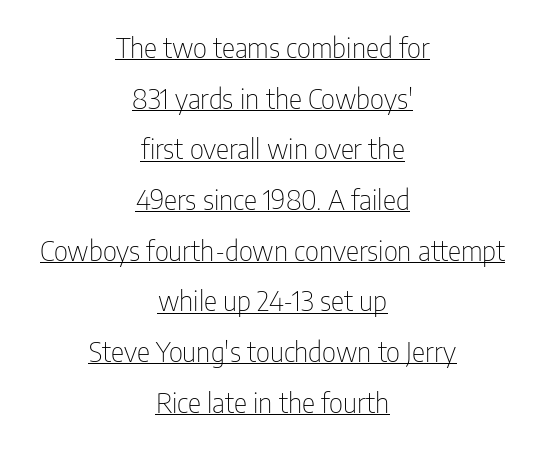
Q: Is the text bold? A: No.
Q: Is the text italic (slanted)? A: No, it is upright.
Q: Is the typeface a serif or a sans-serif typeface? A: Sans-serif.
Q: Is the text underlined? A: Yes.
Q: How is the paragraph aligned? A: Centered.
Q: Is the spacing between letters normal or unusually wide? A: Normal.
Q: Width (condensed, normal, or wide)? A: Condensed.
Q: Stroke contrast? A: Low.
Q: x-height? A: Medium.
Q: Monospaced? A: No.
